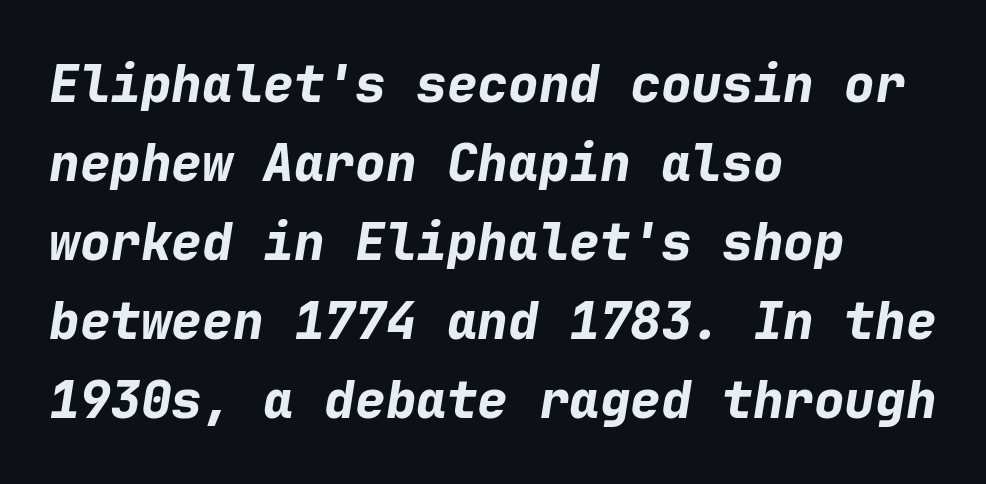
Leading matches the norm, producing a regular column. The tracking reads as untouched default to a designer's eye. This rendering uses left alignment, leaving the right contour irregular. Characters are canted at an angle relative to the baseline's perpendicular.
